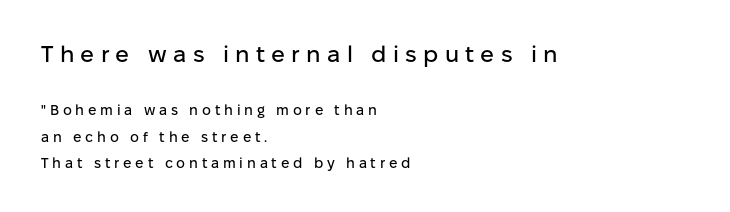
{"italic": "no", "underline": "no", "align": "left", "line_spacing_ratio": 1.87, "letter_spacing": "wide", "letter_spacing_em": 0.27, "larger_block": "first", "size_ratio": 1.64, "glyph_px": 23}
